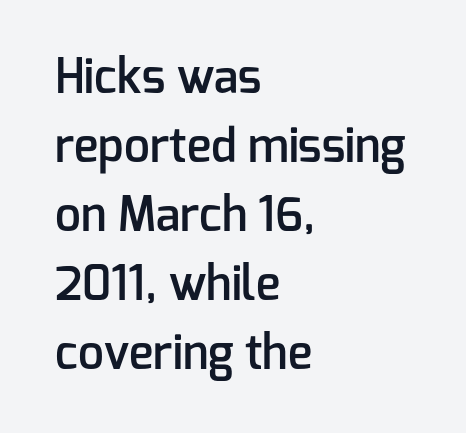
Q: Is the text bold? A: Semi-bold.
Q: Is the text italic (slanted)? A: No, it is upright.
Q: Is the typeface a serif or a sans-serif typeface? A: Sans-serif.
Q: Is the text underlined? A: No.
Q: How is the paragraph aligned? A: Left-aligned.
Q: Is the spacing between letters normal or unusually wide? A: Normal.
Q: Is the spacing between lines tight, normal or loose? A: Normal.
Q: Width (condensed, normal, or wide)? A: Normal.
Q: Stroke contrast? A: Low.
Q: x-height? A: Medium.
Q: Monospaced? A: No.
